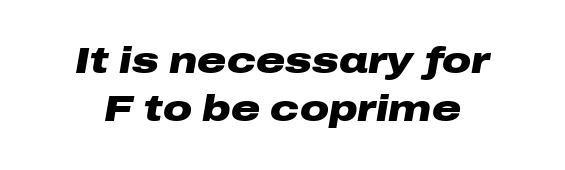
The letters are slanted; this is an italic face. Each row of text sits above clean, open space. A typesetter would call this zero additional tracking. In terms of leading, this rendering sits right in the middle.
